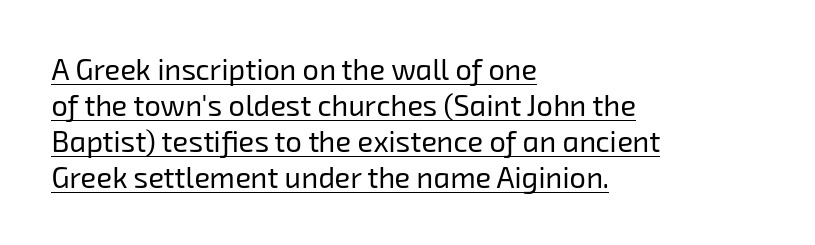
Q: Is the text bold? A: No.
Q: Is the typeface a serif or a sans-serif typeface? A: Sans-serif.
Q: Is the text underlined? A: Yes.
Q: How is the paragraph aligned? A: Left-aligned.
Q: Is the spacing between letters normal or unusually wide? A: Normal.
Q: Width (condensed, normal, or wide)? A: Normal.
Q: Stroke contrast? A: Low.
Q: x-height? A: Medium.
Q: Monospaced? A: No.
